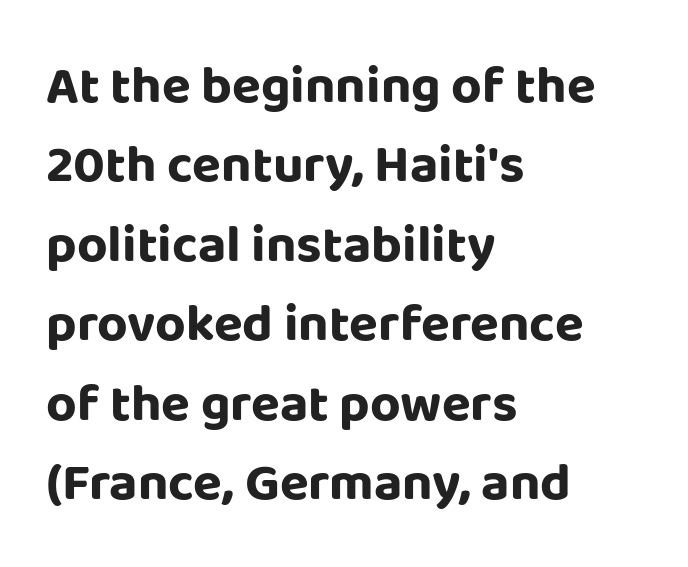
Q: Is the text bold? A: Yes.
Q: Is the text italic (slanted)? A: No, it is upright.
Q: Is the typeface a serif or a sans-serif typeface? A: Sans-serif.
Q: Is the text underlined? A: No.
Q: How is the paragraph aligned? A: Left-aligned.
Q: Is the spacing between letters normal or unusually wide? A: Normal.
Q: Is the spacing between lines tight, normal or loose? A: Normal.
Q: Width (condensed, normal, or wide)? A: Normal.
Q: Stroke contrast? A: Low.
Q: x-height? A: Large.
Q: Monospaced? A: No.
